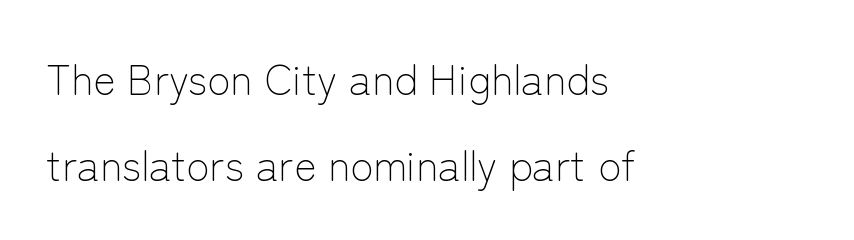
{"serif": "no", "italic": "no", "bold": "no", "weight": "light", "width": "normal", "stroke_contrast": "low", "x_height": "medium", "monospaced": "no", "underline": "no", "align": "left", "line_spacing": "loose", "line_spacing_ratio": 2.04, "letter_spacing": "normal", "letter_spacing_em": 0.0, "glyph_px": 42}
